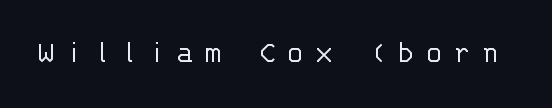
The line texture is sparse and dotted thanks to wide tracking. A sans-serif font was chosen for this passage. Is this a fixed-width face? Yes — each glyph sits in an identical cell. The font's upright variant was chosen for this text. The letterforms sit at book weight or below.
